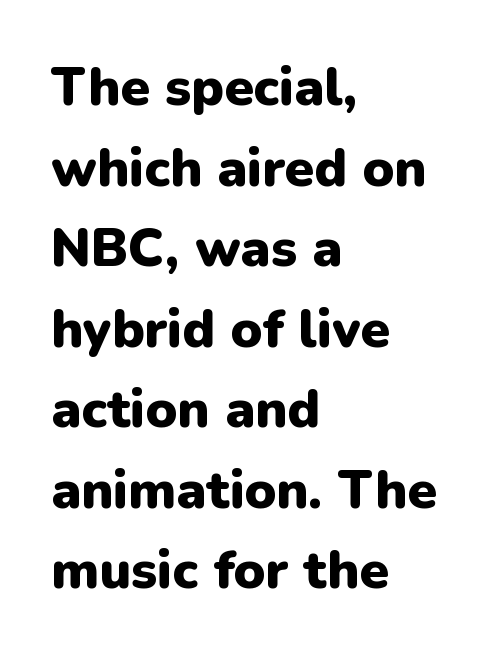
The image shows 53 px heavy sans-serif type, upright; set left-aligned, normal line spacing (1.52x), normal letter spacing, not underlined; low stroke contrast and a medium x-height.
